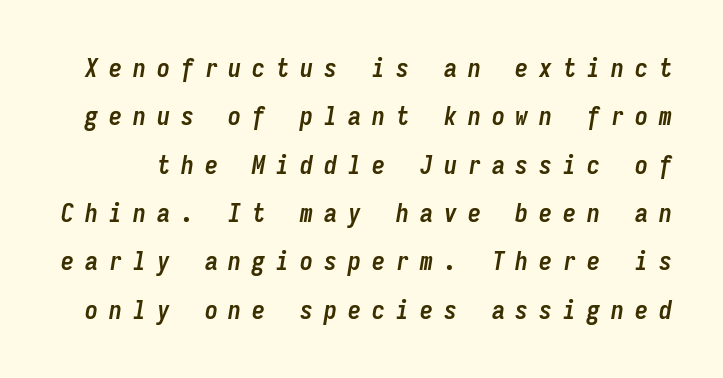
Is the letter spacing exaggerated? Yes — the characters are pushed far apart. The face used here has a pronounced slope to its letters. The baseline area is clear. You'd pick this weight for a headline — it's a proper bold.
